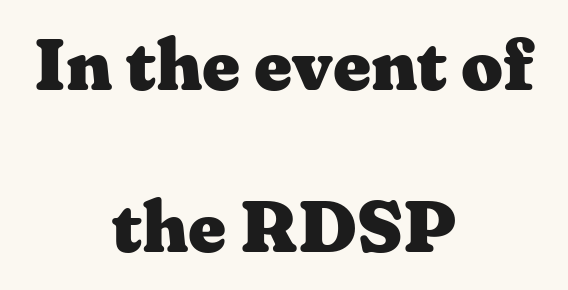
Q: Is the text bold? A: Yes.
Q: Is the text italic (slanted)? A: No, it is upright.
Q: Is the typeface a serif or a sans-serif typeface? A: Serif.
Q: Is the text underlined? A: No.
Q: How is the paragraph aligned? A: Centered.
Q: Is the spacing between letters normal or unusually wide? A: Normal.
Q: Is the spacing between lines tight, normal or loose? A: Loose.
Q: Width (condensed, normal, or wide)? A: Wide.
Q: Stroke contrast? A: Medium.
Q: x-height? A: Medium.
Q: Monospaced? A: No.
